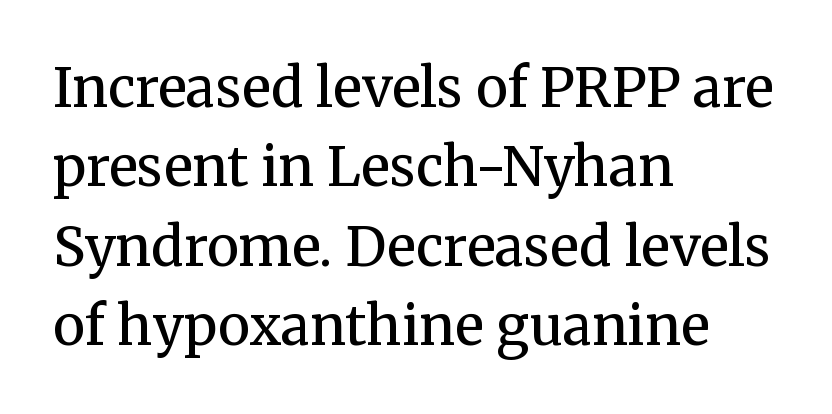
The image shows 54 px regular-weight serif type, upright; set left-aligned, normal line spacing (1.47x), normal letter spacing, not underlined; medium stroke contrast and a medium x-height.
